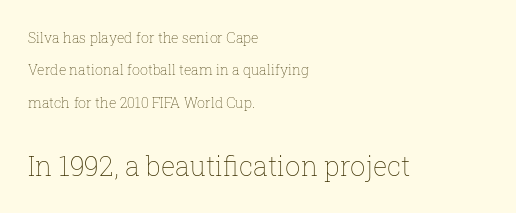
The image shows 27 px text type, upright; set left-aligned, loose line spacing (2.32x), normal letter spacing, not underlined; the second (bottom) block is 1.93x larger.
